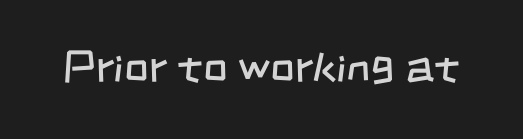
Q: Is the text bold? A: No.
Q: Is the typeface a serif or a sans-serif typeface? A: Sans-serif.
Q: Is the text underlined? A: No.
Q: Is the spacing between letters normal or unusually wide? A: Normal.
Q: Width (condensed, normal, or wide)? A: Condensed.
Q: Stroke contrast? A: Low.
Q: x-height? A: Large.
Q: Monospaced? A: No.
